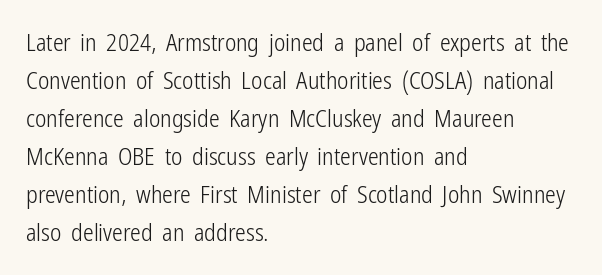
{"italic": "no", "bold": "no", "underline": "no", "align": "left", "line_spacing": "normal", "line_spacing_ratio": 1.58, "letter_spacing": "normal", "letter_spacing_em": 0.0, "glyph_px": 24}
